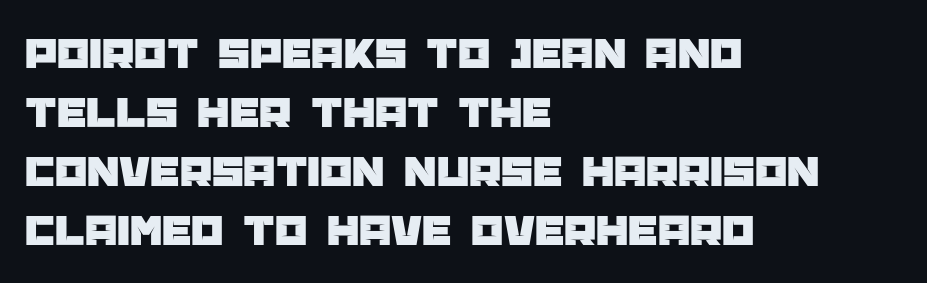
Students, observe: this is what conventionally led text looks like. Decoration check: the copy has no underline. Compared with typical body copy, the letter spacing here is the same. The letters advance in unequal steps, a hallmark of proportional type. Nothing sits at the stroke ends, so this counts as sans-serif.
